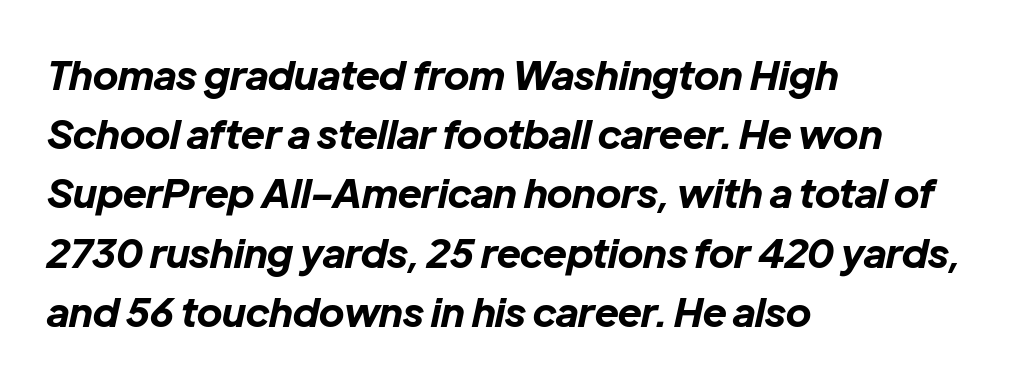
This sample has the flowing, uneven cadence of proportional lettering. Each row of text sits above clean, open space. The face used here has the dense, thick strokes of a bold. Line spacing here is normal. Designer's note — italics engaged. Letter spacing: default.
